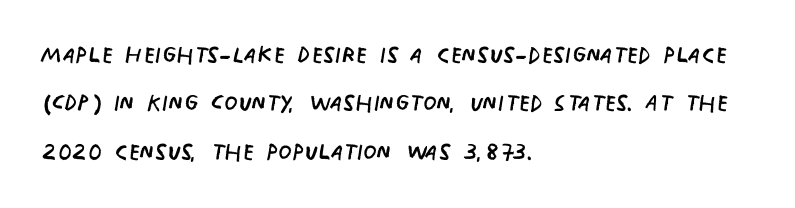
Looks like regular typesetting: each glyph gets only the width it needs. Line spacing here is normal. The passage shown is typeset with a sans-serif family. Is the block centered? No — it sits flush against the left margin.
